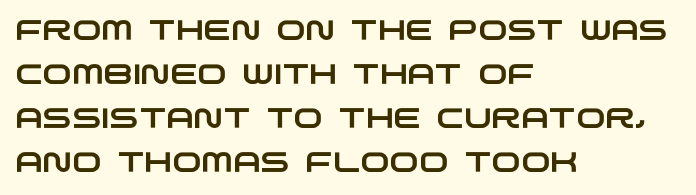
A typesetter would call this proportional, since set widths differ per character. Line spacing here is normal. The face used here is rendered with its standard letterfit. Line starts are locked; line ends wander.
